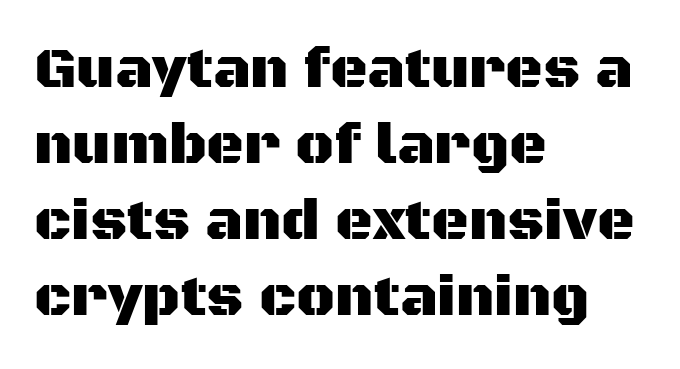
Q: Is the text italic (slanted)? A: No, it is upright.
Q: Is the typeface a serif or a sans-serif typeface? A: Sans-serif.
Q: Is the text underlined? A: No.
Q: How is the paragraph aligned? A: Left-aligned.
Q: Is the spacing between letters normal or unusually wide? A: Normal.
Q: Is the spacing between lines tight, normal or loose? A: Normal.
Q: Width (condensed, normal, or wide)? A: Normal.
Q: Stroke contrast? A: Medium.
Q: x-height? A: Large.
Q: Monospaced? A: No.
